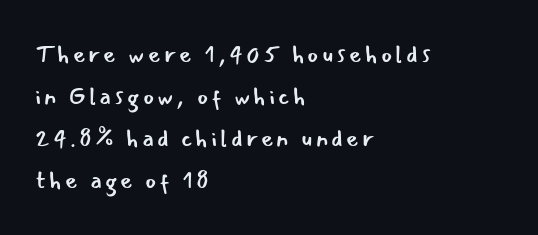
Q: Is the text bold? A: No.
Q: Is the text italic (slanted)? A: No, it is upright.
Q: Is the text underlined? A: No.
Q: How is the paragraph aligned? A: Left-aligned.
